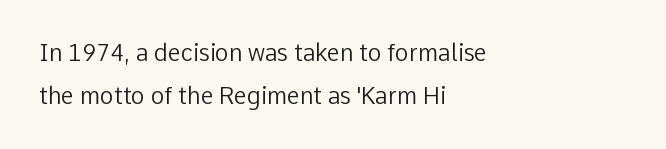
{"italic": "no", "bold": "no", "underline": "no", "align": "left", "line_spacing_ratio": 1.86, "letter_spacing": "normal", "letter_spacing_em": 0.0, "glyph_px": 23}
